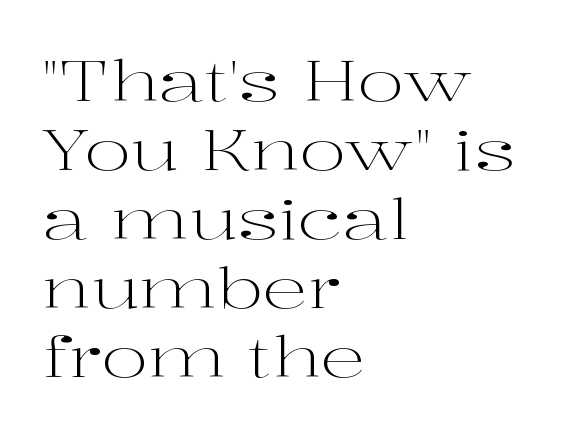
Beneath every word, the page is bare. Visually the block forms a straight wall on the left and a jagged coastline on the right. This is not heavy type; no bold has been used. How are the letters spaced? Ordinarily, with no added tracking. Yep, those are serifs on the letters. Nope, not italic — everything's standing straight.
